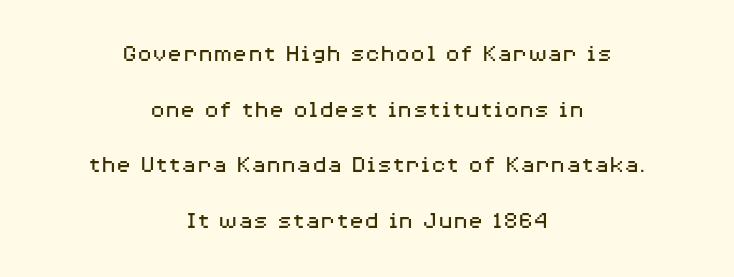
The image shows 25 px text type, upright; set centered, loose line spacing (2.23x), normal letter spacing, not underlined.
